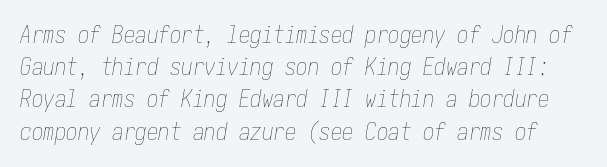
Q: Is the text bold? A: No.
Q: Is the text italic (slanted)? A: Yes, it leans right by about 10 degrees.
Q: Is the text underlined? A: No.
Q: Is the spacing between letters normal or unusually wide? A: Normal.
Q: Is the spacing between lines tight, normal or loose? A: Normal.
